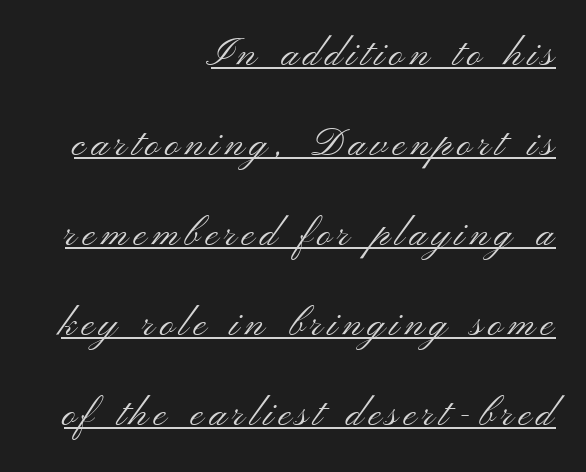
The letters advance in unequal steps, a hallmark of proportional type. A great deal of white space separates one row of letters from the next. Serifs: no, the terminals of the letterforms are clean. The typeface has the unassuming heft of standard copy or less. The face used here appears with an underline applied.
